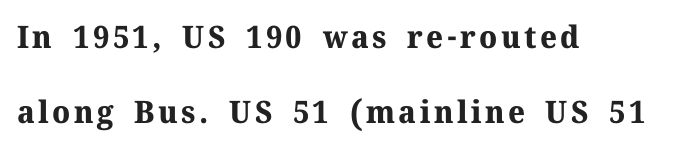
Q: Is the text bold? A: Yes.
Q: Is the text italic (slanted)? A: No, it is upright.
Q: Is the typeface a serif or a sans-serif typeface? A: Serif.
Q: Is the text underlined? A: No.
Q: How is the paragraph aligned? A: Left-aligned.
Q: Is the spacing between lines tight, normal or loose? A: Loose.
Q: Width (condensed, normal, or wide)? A: Normal.
Q: Stroke contrast? A: Medium.
Q: x-height? A: Medium.
Q: Monospaced? A: No.
